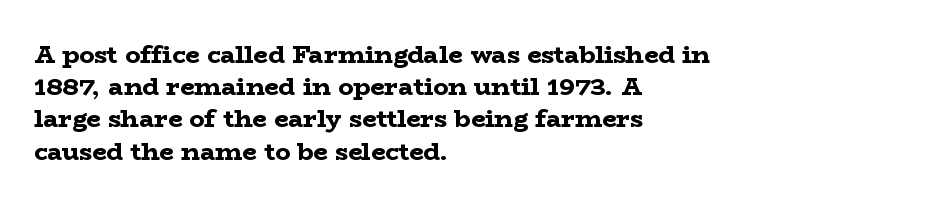
{"italic": "no", "bold": "yes", "underline": "no", "align": "left", "line_spacing": "normal", "line_spacing_ratio": 1.29, "letter_spacing": "normal", "letter_spacing_em": 0.0, "glyph_px": 25}
